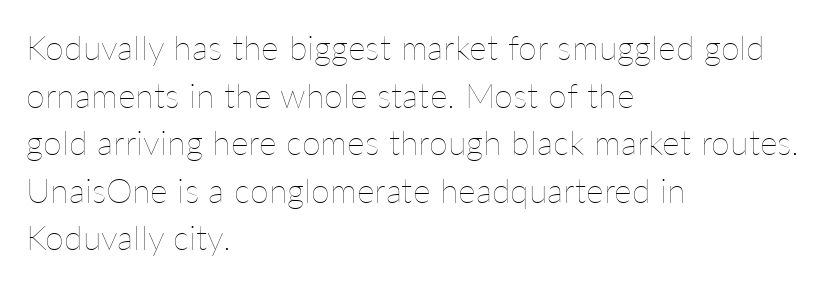
The image shows 34 px thin type, upright; set left-aligned, normal line spacing (1.4x), normal letter spacing, not underlined; low stroke contrast and a medium x-height.
